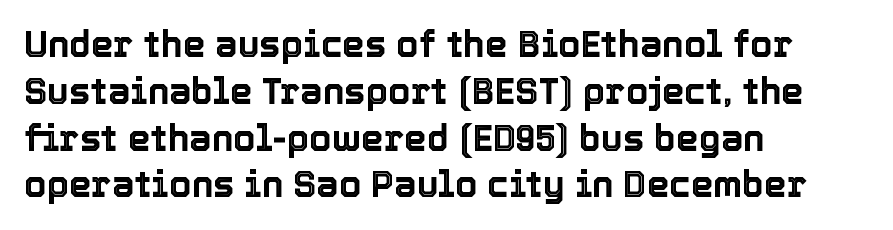
Q: Is the text italic (slanted)? A: No, it is upright.
Q: Is the text underlined? A: No.
Q: How is the paragraph aligned? A: Left-aligned.
Q: Is the spacing between letters normal or unusually wide? A: Normal.
Q: Is the spacing between lines tight, normal or loose? A: Normal.
Q: Width (condensed, normal, or wide)? A: Normal.
Q: x-height? A: Medium.
Q: Monospaced? A: No.
